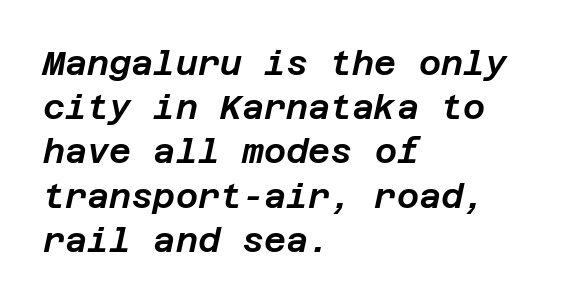
{"italic": "yes", "lean": "right", "slant_degrees": 12, "width": "normal", "stroke_contrast": "low", "x_height": "large", "underline": "no", "align": "left", "line_spacing": "normal", "line_spacing_ratio": 1.3, "letter_spacing": "normal", "letter_spacing_em": 0.0, "glyph_px": 34}
